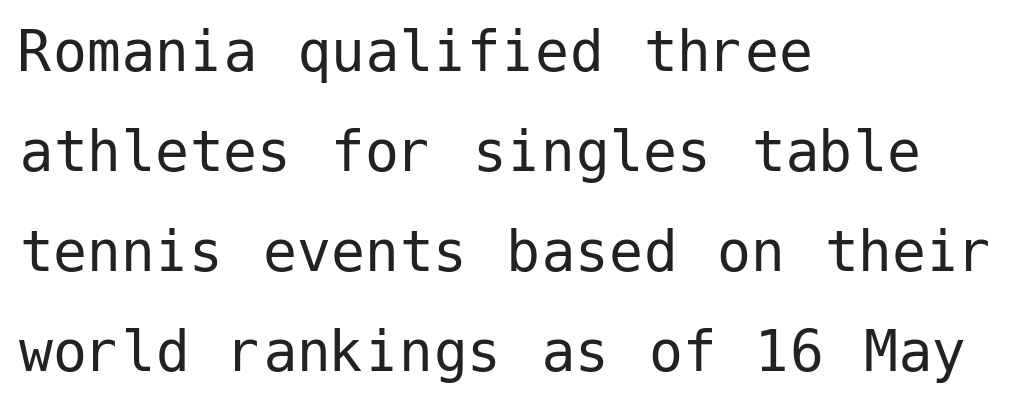
{"serif": "no", "italic": "no", "bold": "no", "weight": "regular", "width": "normal", "stroke_contrast": "low", "x_height": "medium", "underline": "no", "align": "left", "line_spacing": "normal", "line_spacing_ratio": 1.47, "letter_spacing": "normal", "letter_spacing_em": 0.0, "glyph_px": 68}
